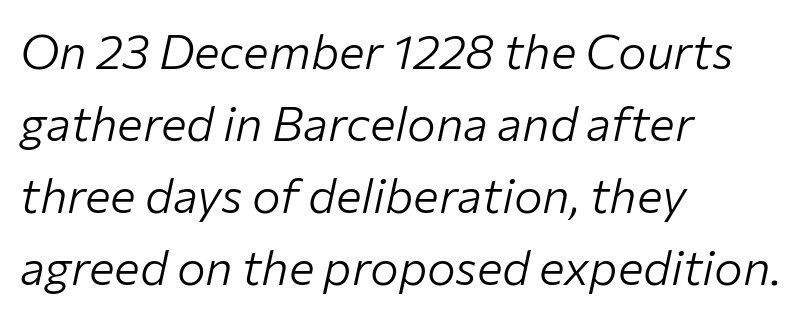
The image shows 48 px light type, italic (leaning right); set left-aligned, normal line spacing (1.5x), normal letter spacing, not underlined; low stroke contrast and a medium x-height.
